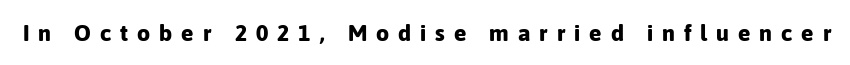
The lettering holds an erect, upright posture throughout. Type without underlining. The gaps between neighbouring characters are conspicuously large. Bold? Absolutely — the strokes are thick and heavy.
